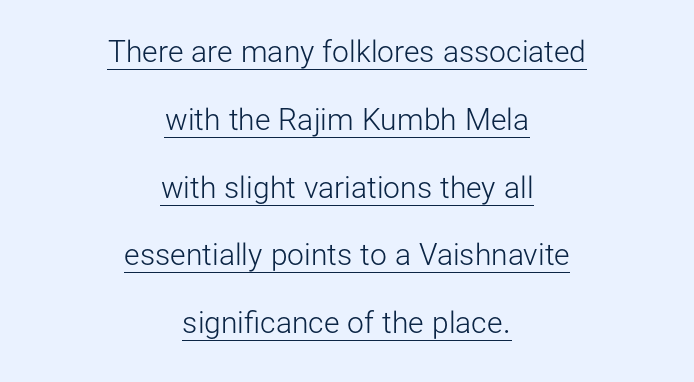
{"serif": "no", "italic": "no", "bold": "no", "weight": "light", "width": "normal", "stroke_contrast": "low", "x_height": "medium", "monospaced": "no", "underline": "yes", "align": "center", "line_spacing": "loose", "line_spacing_ratio": 2.26, "letter_spacing": "normal", "letter_spacing_em": 0.0, "glyph_px": 30}
